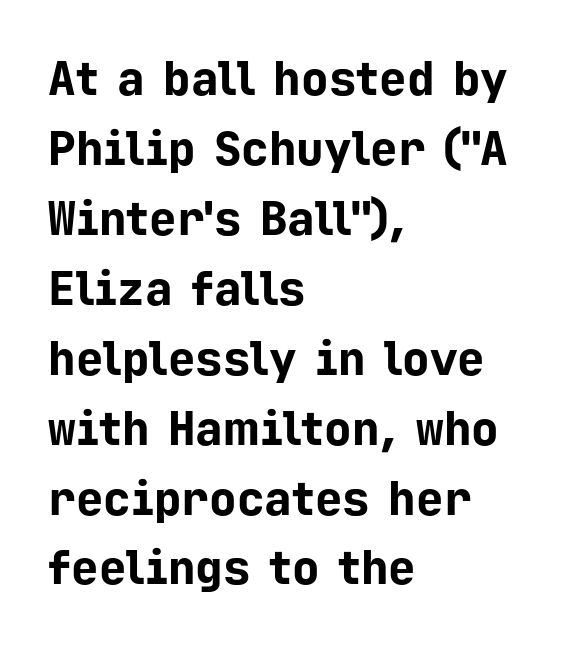
{"serif": "no", "italic": "no", "bold": "yes", "weight": "bold", "width": "normal", "stroke_contrast": "low", "x_height": "medium", "monospaced": "yes", "underline": "no", "align": "left", "line_spacing": "normal", "line_spacing_ratio": 1.52, "letter_spacing": "normal", "letter_spacing_em": 0.0, "glyph_px": 46}
